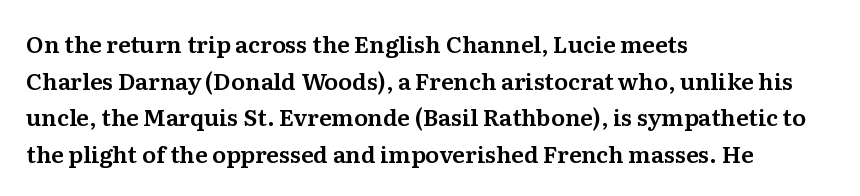
The image shows 23 px text type, upright; set left-aligned, normal line spacing (1.59x), normal letter spacing, not underlined.
